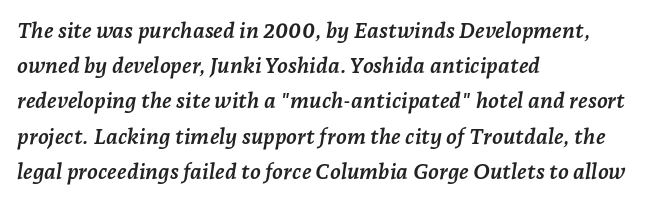
{"italic": "yes", "lean": "right", "slant_degrees": 7, "bold": "yes", "underline": "no", "align": "left", "line_spacing": "normal", "line_spacing_ratio": 1.6, "letter_spacing": "normal", "letter_spacing_em": 0.0, "glyph_px": 22}
